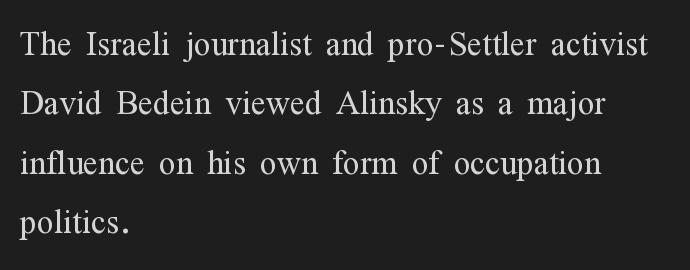
The image shows 44 px light, condensed serif type, upright; set left-aligned, normal line spacing (1.35x), normal letter spacing, not underlined; medium stroke contrast and a medium x-height.
